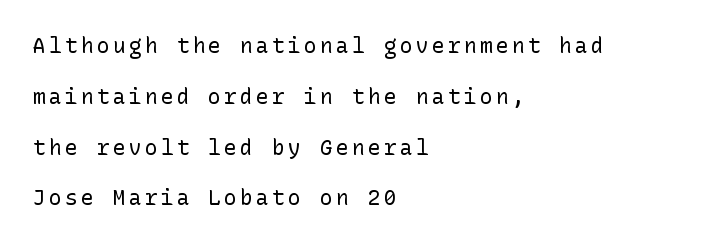
Q: Is the text bold? A: No.
Q: Is the text italic (slanted)? A: No, it is upright.
Q: Is the text underlined? A: No.
Q: How is the paragraph aligned? A: Left-aligned.
Q: Is the spacing between lines tight, normal or loose? A: Loose.
